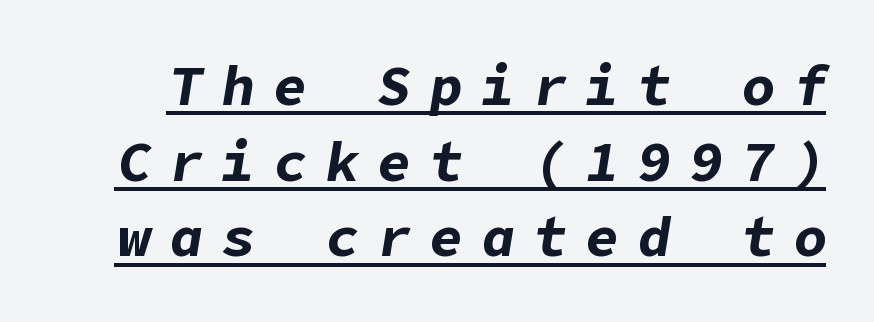
The image shows 56 px bold type, italic (leaning right); set normal line spacing (1.35x), unusually wide letter spacing (+0.33 em), underlined; low stroke contrast and a medium x-height.
